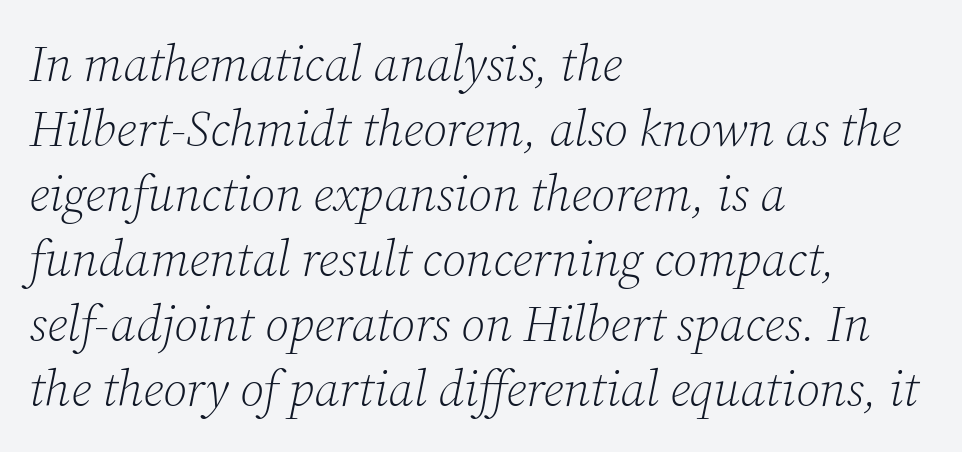
The image shows 50 px light serif type, italic (leaning right); set left-aligned, normal line spacing (1.3x), normal letter spacing, not underlined; low stroke contrast and a medium x-height.
